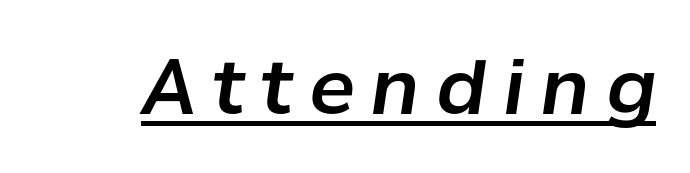
The image shows 76 px text type, italic (leaning right); set unusually wide letter spacing (+0.22 em), underlined; low stroke contrast and a medium x-height.
